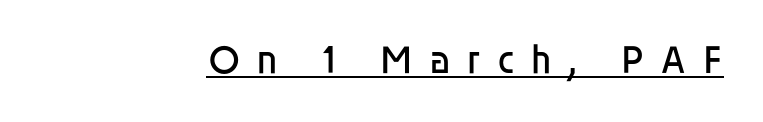
Upright lettering throughout. The passage shown is not bold in any degree. Letter spacing: wide. The designer went with a sans here, leaving each stem footless. Has an underline been added? It has.
